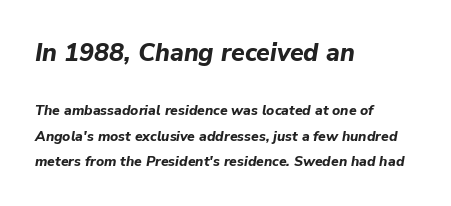
The image shows 25 px bold type, italic (leaning right); set left-aligned, line spacing 1.81x, normal letter spacing, not underlined; the first (top) block is 1.79x larger.
